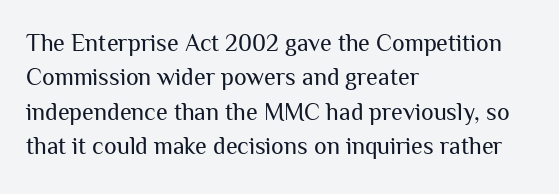
{"italic": "no", "bold": "no", "underline": "no", "align": "left", "line_spacing": "normal", "line_spacing_ratio": 1.43, "letter_spacing": "normal", "letter_spacing_em": 0.0, "glyph_px": 24}
